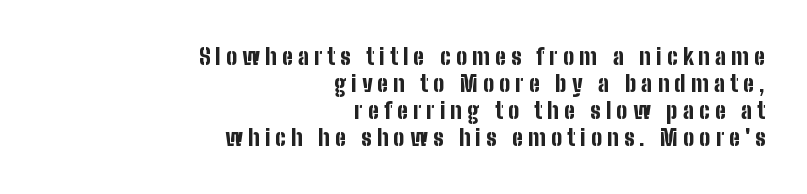
Q: Is the text bold? A: Yes.
Q: Is the text italic (slanted)? A: No, it is upright.
Q: Is the text underlined? A: No.
Q: How is the paragraph aligned? A: Right-aligned.
Q: Is the spacing between letters normal or unusually wide? A: Unusually wide.
